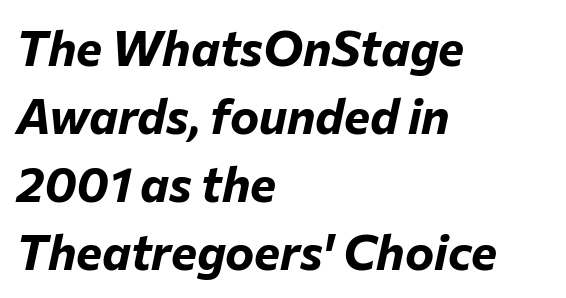
The image shows 49 px bold type, italic (leaning right); set left-aligned, normal line spacing (1.39x), normal letter spacing, not underlined; low stroke contrast and a medium x-height.
